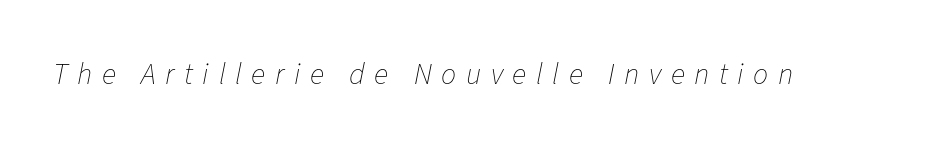
Q: Is the text bold? A: No.
Q: Is the text italic (slanted)? A: Yes, it leans right by about 11 degrees.
Q: Is the text underlined? A: No.
Q: Is the spacing between letters normal or unusually wide? A: Unusually wide.
Q: Width (condensed, normal, or wide)? A: Normal.
Q: Stroke contrast? A: Low.
Q: x-height? A: Medium.
Q: Monospaced? A: No.
